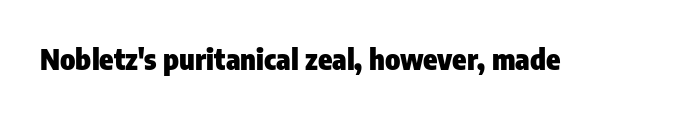
The image shows 29 px heavy, condensed sans-serif type, upright; set normal letter spacing, not underlined; low stroke contrast and a medium x-height.
